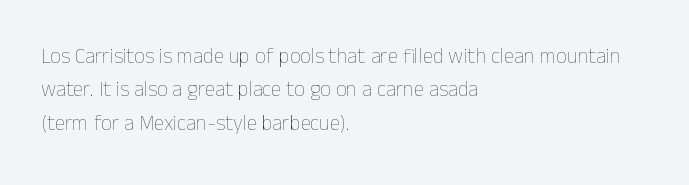
How would I describe the line gaps? Plain and ordinary. Weight: in the light-to-regular range. The type is set solid horizontally, with unmodified tracking. The lines are quadded left.
